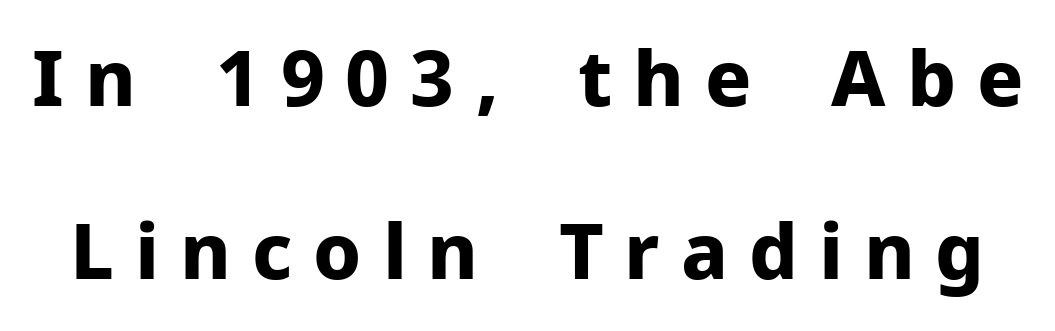
{"serif": "no", "italic": "no", "bold": "yes", "weight": "bold", "width": "normal", "stroke_contrast": "low", "x_height": "medium", "monospaced": "no", "underline": "no", "line_spacing": "loose", "line_spacing_ratio": 2.25, "letter_spacing": "wide", "letter_spacing_em": 0.27, "glyph_px": 77}
